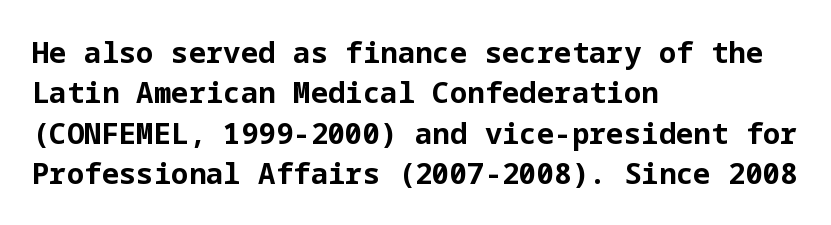
{"serif": "no", "italic": "no", "bold": "yes", "weight": "bold", "width": "normal", "stroke_contrast": "low", "x_height": "medium", "underline": "no", "align": "left", "line_spacing": "normal", "line_spacing_ratio": 1.39, "letter_spacing": "normal", "letter_spacing_em": 0.0, "glyph_px": 29}
